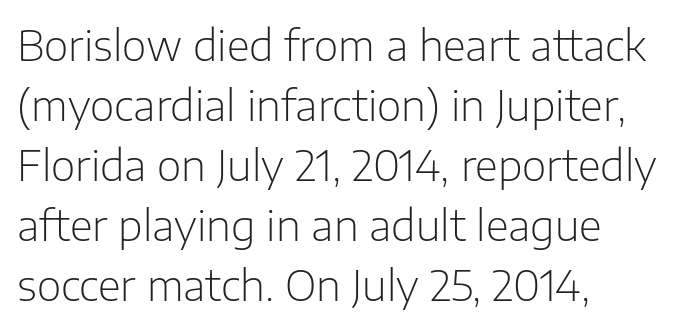
{"serif": "no", "italic": "no", "bold": "no", "weight": "light", "width": "normal", "stroke_contrast": "low", "x_height": "medium", "monospaced": "no", "underline": "no", "align": "left", "line_spacing": "normal", "line_spacing_ratio": 1.43, "letter_spacing": "normal", "letter_spacing_em": 0.0, "glyph_px": 42}
